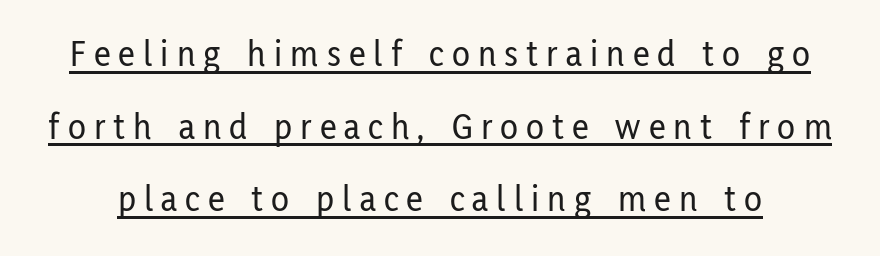
The image shows 37 px condensed sans-serif type, upright; set loose line spacing (1.96x), unusually wide letter spacing (+0.22 em), underlined; low stroke contrast and a medium x-height.
